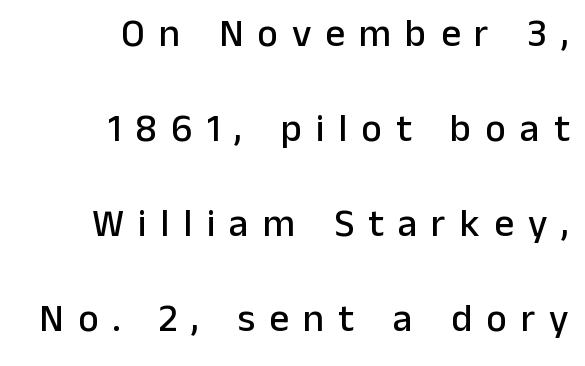
The image shows 39 px sans-serif type, upright; set right-aligned, loose line spacing (2.44x), unusually wide letter spacing (+0.36 em), not underlined; low stroke contrast and a medium x-height.
